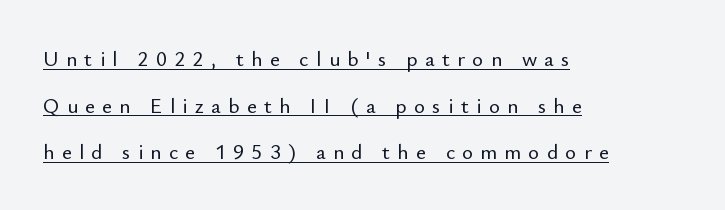
The image shows 21 px text type, upright; set left-aligned, loose line spacing (2.22x), unusually wide letter spacing (+0.35 em), underlined.
